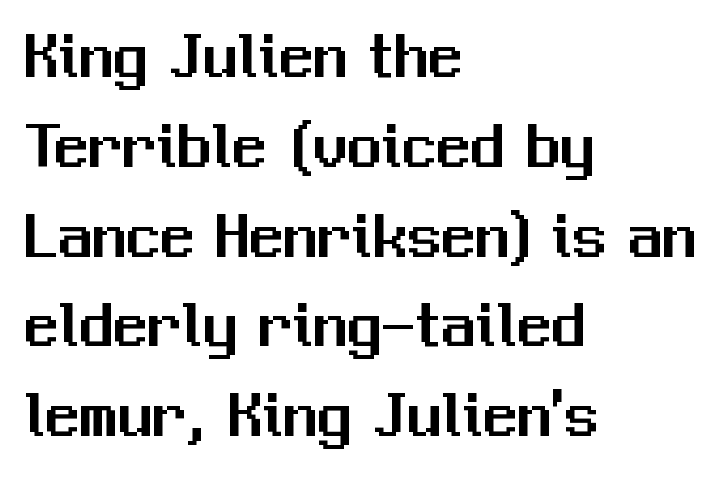
These lines stack with their left ends in a neat column. Clear beneath every line of the passage. Each letter keeps its own natural width here, so spacing adapts to shape. The line-height multiplier appears to be the usual default.
